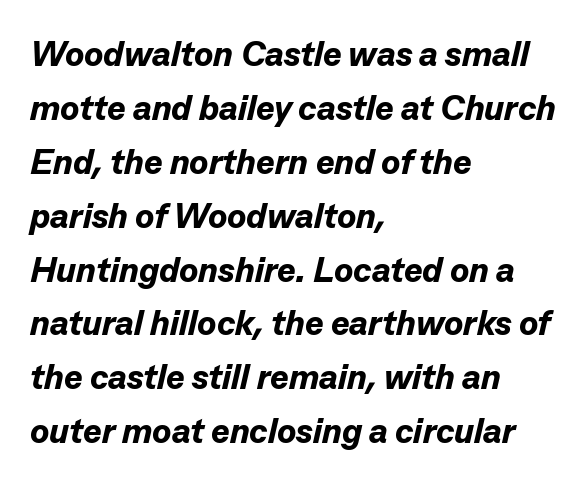
{"italic": "yes", "lean": "right", "slant_degrees": 13, "bold": "yes", "weight": "bold", "width": "normal", "stroke_contrast": "low", "x_height": "medium", "monospaced": "no", "underline": "no", "align": "left", "line_spacing": "normal", "line_spacing_ratio": 1.54, "letter_spacing": "normal", "letter_spacing_em": 0.0, "glyph_px": 35}
